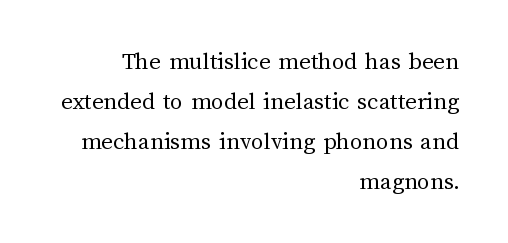
The compositor pushed each line to the right boundary. Successive baselines arrive at the customary interval. The letters sit at their default tracking, neither squeezed nor spread. Descender tails drop into unmarked territory.
